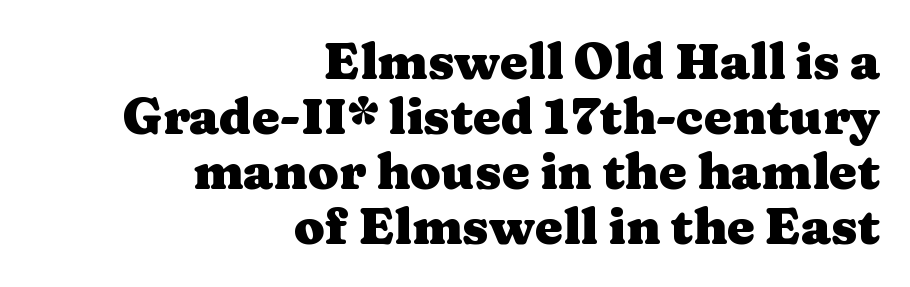
The ragged edge is on the left, which tells us the setting is flush right. The letters sit at their default tracking, neither squeezed nor spread. A dark, heavy texture on the line: the type is bold. Letterform terminals end in serifs throughout the passage. Line spacing here is tight. Underlining? Definitely not there.
